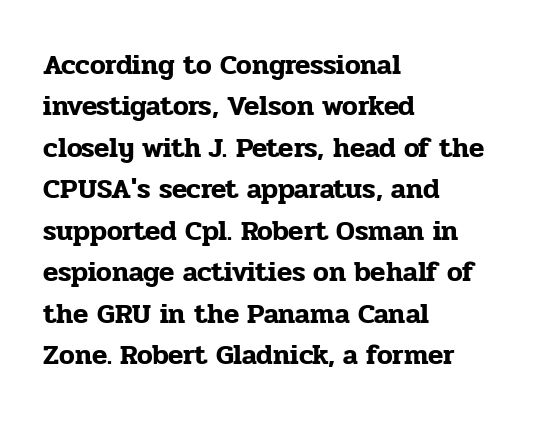
Q: Is the text italic (slanted)? A: No, it is upright.
Q: Is the typeface a serif or a sans-serif typeface? A: Serif.
Q: Is the text underlined? A: No.
Q: How is the paragraph aligned? A: Left-aligned.
Q: Is the spacing between letters normal or unusually wide? A: Normal.
Q: Is the spacing between lines tight, normal or loose? A: Normal.
Q: Width (condensed, normal, or wide)? A: Normal.
Q: Stroke contrast? A: Low.
Q: x-height? A: Medium.
Q: Monospaced? A: No.
